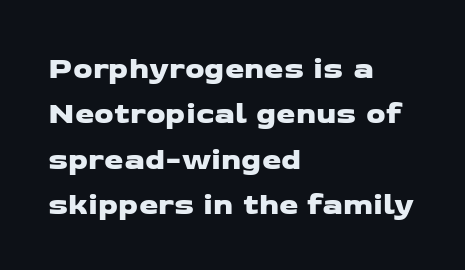
{"serif": "no", "width": "wide", "stroke_contrast": "low", "x_height": "medium", "monospaced": "no", "underline": "no", "align": "left", "line_spacing": "normal", "line_spacing_ratio": 1.46, "letter_spacing": "normal", "letter_spacing_em": 0.0, "glyph_px": 31}
